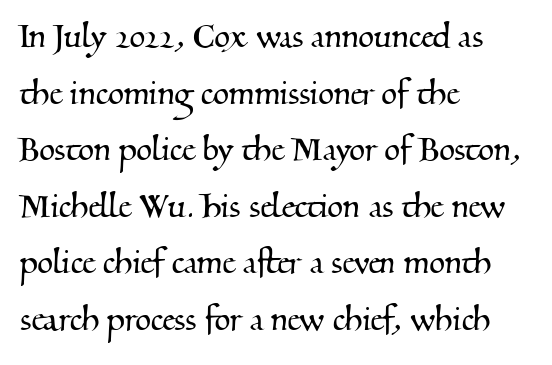
Whoever set this chose a conventional vertical rhythm. The letterforms sit shoulder to shoulder at normal distance. Which margin do the lines hug? The left one — the right edge is uneven. Is this a fixed-width face? No — the glyphs have proportional, varying widths. Each row of text sits above clean, open space. The letters carry serifs — small finishing strokes at the ends of their stems.
